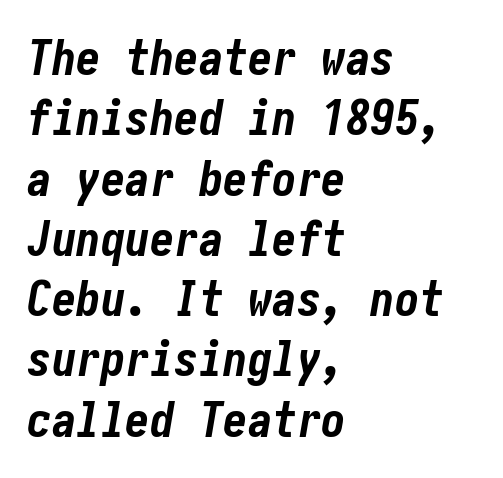
Plenty of ink on the page — the face is bold. Slant detected: the letters are inclined. Underlining? Definitely not there. In terms of letterspacing, this is plain default setting. Each line starts at the same left margin while the right side varies.
